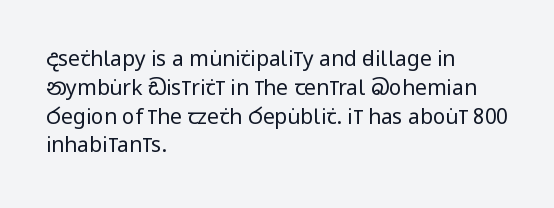
{"italic": "no", "bold": "no", "underline": "no", "align": "left", "line_spacing": "normal", "line_spacing_ratio": 1.37, "letter_spacing": "normal", "letter_spacing_em": 0.0, "glyph_px": 21}
